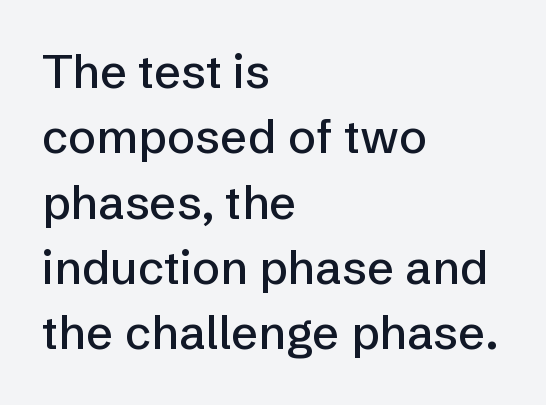
The image shows 47 px sans-serif type, upright; set left-aligned, normal line spacing (1.39x), normal letter spacing, not underlined; low stroke contrast and a medium x-height.
